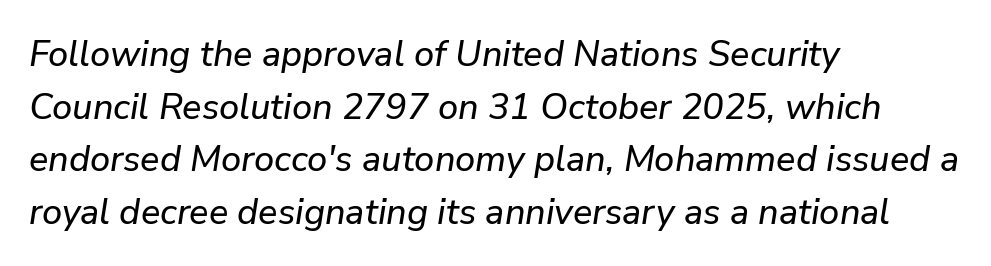
{"italic": "yes", "lean": "right", "slant_degrees": 9, "width": "normal", "stroke_contrast": "low", "x_height": "medium", "monospaced": "no", "underline": "no", "align": "left", "line_spacing": "normal", "line_spacing_ratio": 1.46, "letter_spacing": "normal", "letter_spacing_em": 0.0, "glyph_px": 36}
